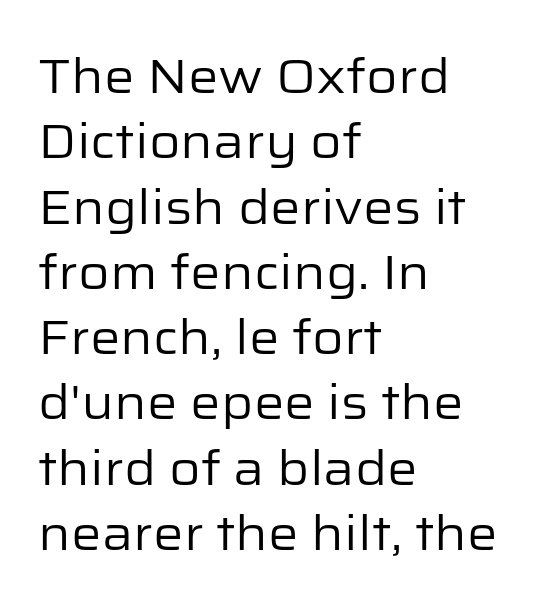
{"serif": "no", "italic": "no", "bold": "no", "weight": "regular", "width": "normal", "stroke_contrast": "low", "x_height": "medium", "monospaced": "no", "underline": "no", "align": "left", "line_spacing": "normal", "line_spacing_ratio": 1.36, "letter_spacing": "normal", "letter_spacing_em": 0.0, "glyph_px": 48}
